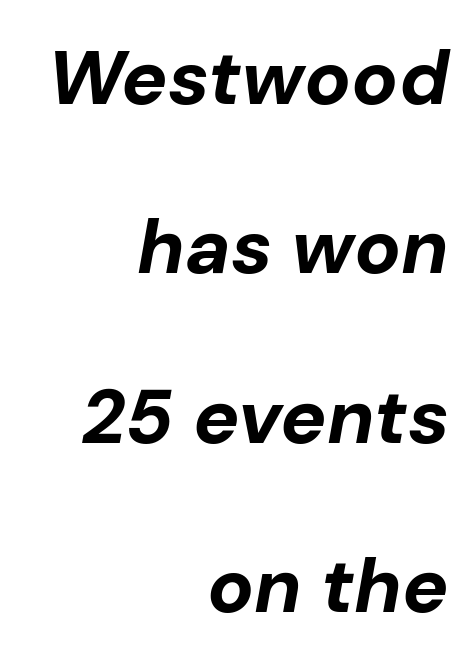
{"italic": "yes", "lean": "right", "slant_degrees": 10, "bold": "yes", "weight": "bold", "width": "normal", "stroke_contrast": "low", "x_height": "medium", "monospaced": "no", "underline": "no", "align": "right", "line_spacing": "loose", "line_spacing_ratio": 2.2, "letter_spacing": "normal", "letter_spacing_em": 0.0, "glyph_px": 77}
